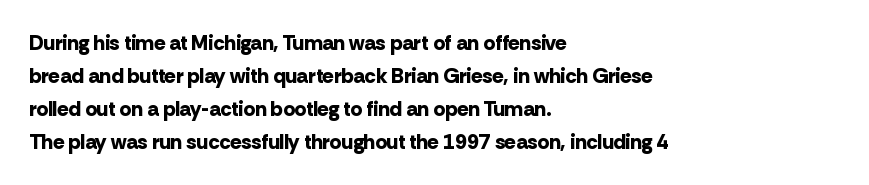
The image shows 21 px bold type, upright; set left-aligned, normal line spacing (1.57x), normal letter spacing, not underlined.
